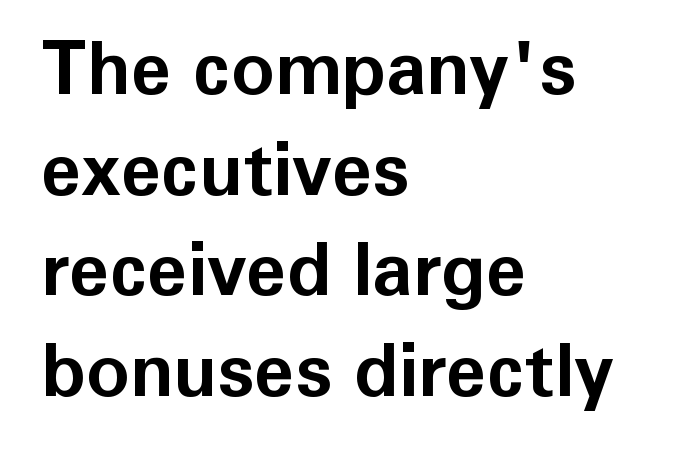
Q: Is the text bold? A: Yes.
Q: Is the text italic (slanted)? A: No, it is upright.
Q: Is the typeface a serif or a sans-serif typeface? A: Sans-serif.
Q: Is the text underlined? A: No.
Q: How is the paragraph aligned? A: Left-aligned.
Q: Is the spacing between letters normal or unusually wide? A: Normal.
Q: Is the spacing between lines tight, normal or loose? A: Normal.
Q: Width (condensed, normal, or wide)? A: Normal.
Q: Stroke contrast? A: Low.
Q: x-height? A: Medium.
Q: Monospaced? A: No.
